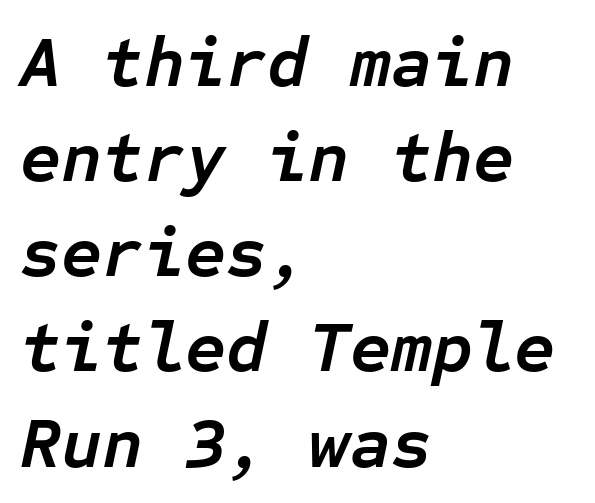
{"italic": "yes", "lean": "right", "slant_degrees": 12, "bold": "yes", "weight": "semibold", "width": "normal", "stroke_contrast": "low", "x_height": "medium", "monospaced": "yes", "underline": "no", "align": "left", "line_spacing": "normal", "line_spacing_ratio": 1.34, "letter_spacing": "normal", "letter_spacing_em": 0.0, "glyph_px": 71}
